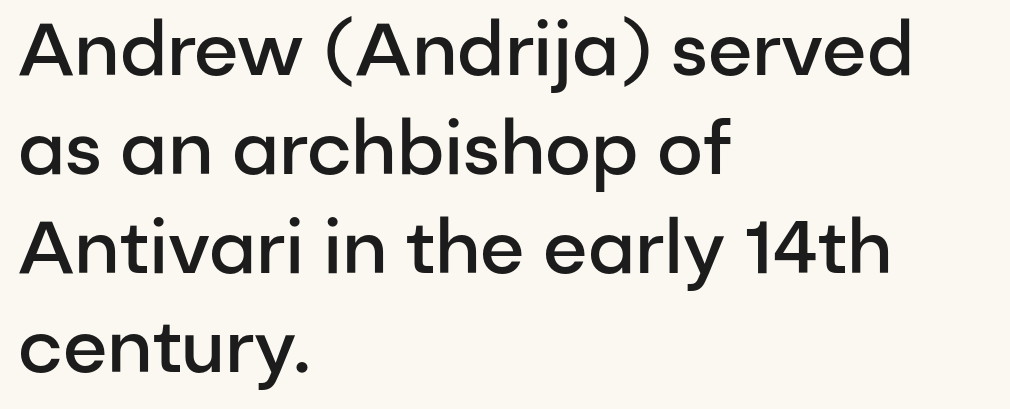
Q: Is the text bold? A: Semi-bold.
Q: Is the text italic (slanted)? A: No, it is upright.
Q: Is the typeface a serif or a sans-serif typeface? A: Sans-serif.
Q: Is the text underlined? A: No.
Q: How is the paragraph aligned? A: Left-aligned.
Q: Is the spacing between letters normal or unusually wide? A: Normal.
Q: Is the spacing between lines tight, normal or loose? A: Normal.
Q: Width (condensed, normal, or wide)? A: Normal.
Q: Stroke contrast? A: Low.
Q: x-height? A: Medium.
Q: Monospaced? A: No.
